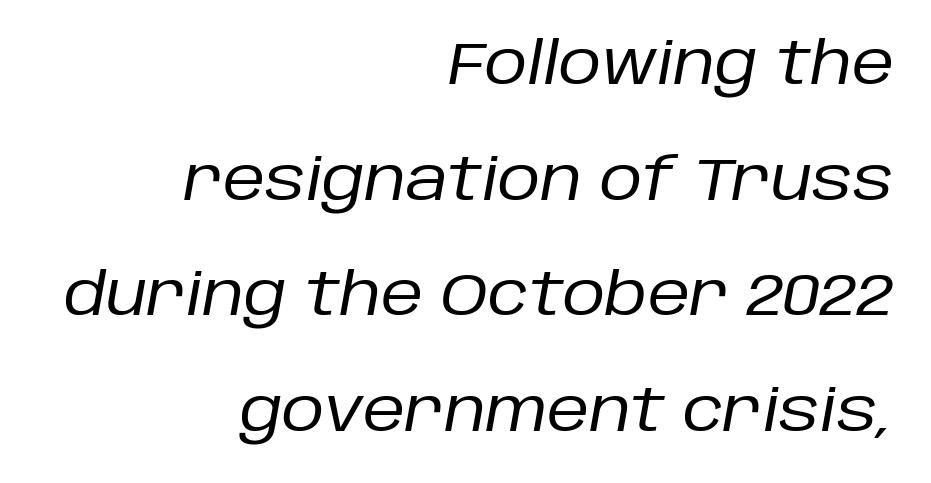
Q: Is the text bold? A: No.
Q: Is the text italic (slanted)? A: Yes, it leans right by about 10 degrees.
Q: Is the text underlined? A: No.
Q: How is the paragraph aligned? A: Right-aligned.
Q: Is the spacing between letters normal or unusually wide? A: Normal.
Q: Is the spacing between lines tight, normal or loose? A: Loose.
Q: Width (condensed, normal, or wide)? A: Normal.
Q: Stroke contrast? A: Low.
Q: x-height? A: Large.
Q: Monospaced? A: No.
